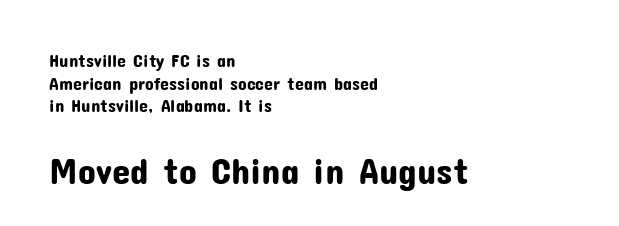
The image shows 37 px sans-serif type, upright; set left-aligned, normal line spacing (1.26x), normal letter spacing, not underlined; the second (bottom) block is 2.06x larger; low stroke contrast and a medium x-height.
